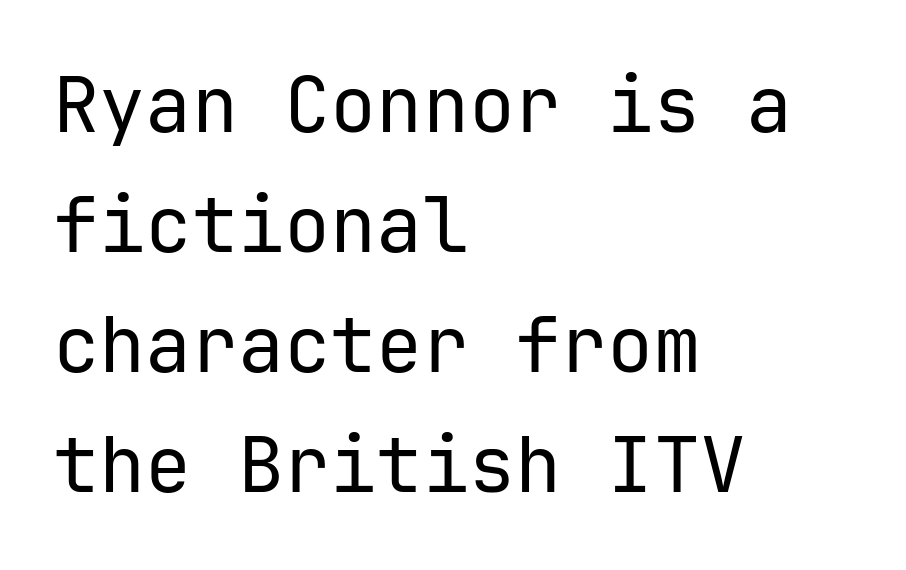
Q: Is the text bold? A: No.
Q: Is the text italic (slanted)? A: No, it is upright.
Q: Is the typeface a serif or a sans-serif typeface? A: Sans-serif.
Q: Is the text underlined? A: No.
Q: How is the paragraph aligned? A: Left-aligned.
Q: Is the spacing between letters normal or unusually wide? A: Normal.
Q: Is the spacing between lines tight, normal or loose? A: Normal.
Q: Width (condensed, normal, or wide)? A: Normal.
Q: Stroke contrast? A: Low.
Q: x-height? A: Medium.
